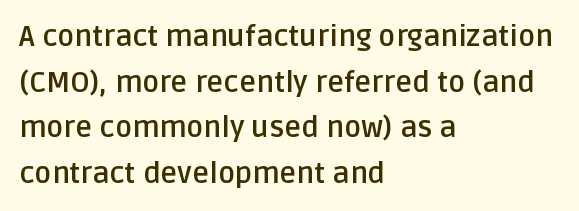
The image shows 29 px semibold sans-serif type, upright; set left-aligned, normal line spacing (1.57x), normal letter spacing, not underlined; low stroke contrast and a large x-height.
